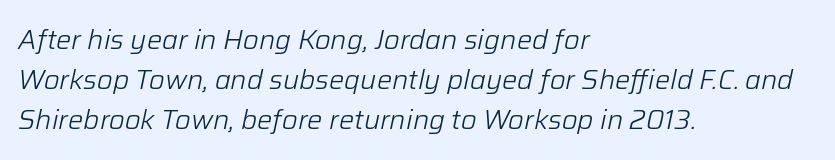
{"italic": "yes", "lean": "right", "slant_degrees": 12, "bold": "no", "underline": "no", "align": "left", "line_spacing": "normal", "line_spacing_ratio": 1.49, "letter_spacing": "normal", "letter_spacing_em": 0.0, "glyph_px": 27}
